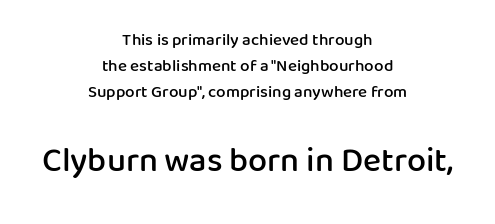
The image shows 34 px semibold sans-serif type, upright; set centered, normal line spacing (1.54x), normal letter spacing, not underlined; the second (bottom) block is 2.0x larger; low stroke contrast and a medium x-height.
